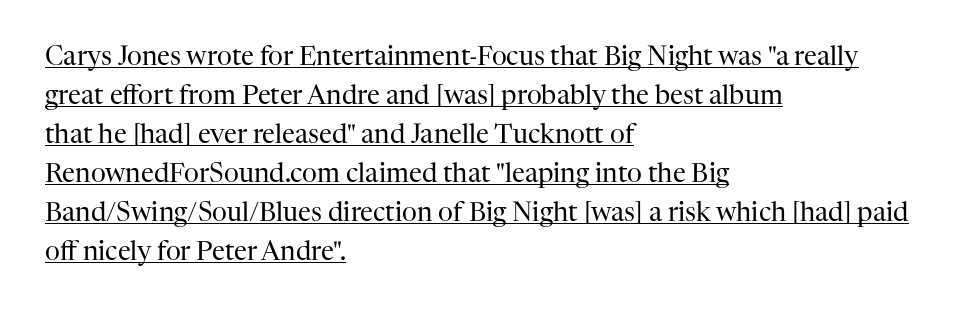
{"italic": "no", "bold": "no", "underline": "yes", "align": "left", "line_spacing": "normal", "line_spacing_ratio": 1.5, "letter_spacing": "normal", "letter_spacing_em": 0.0, "glyph_px": 26}
